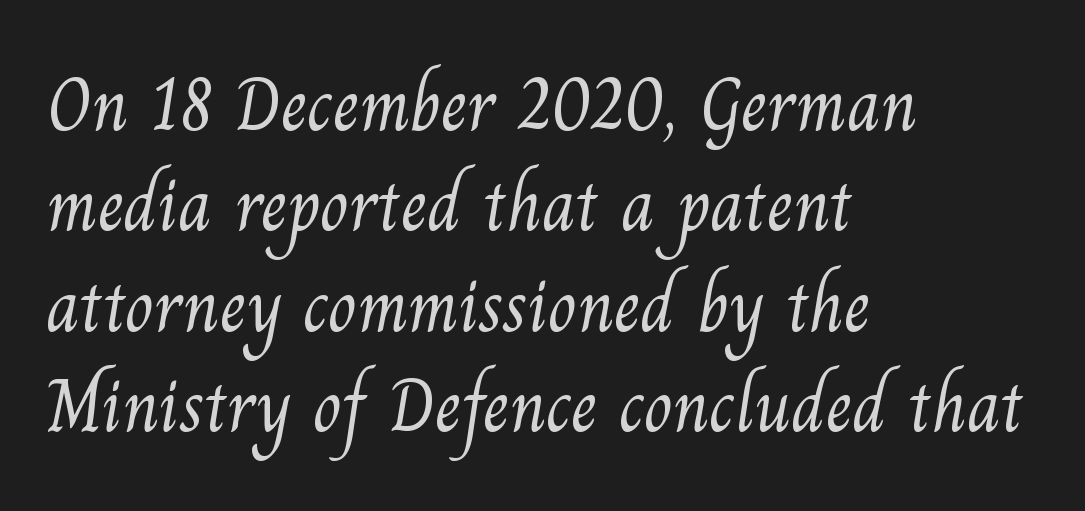
Each letter keeps its own natural width here, so spacing adapts to shape. The cut favours lightness, reaching ordinary text weight at its darkest. Each letter's strokes conclude with small projecting serifs. This rendering leaves character spacing at its baseline value.
